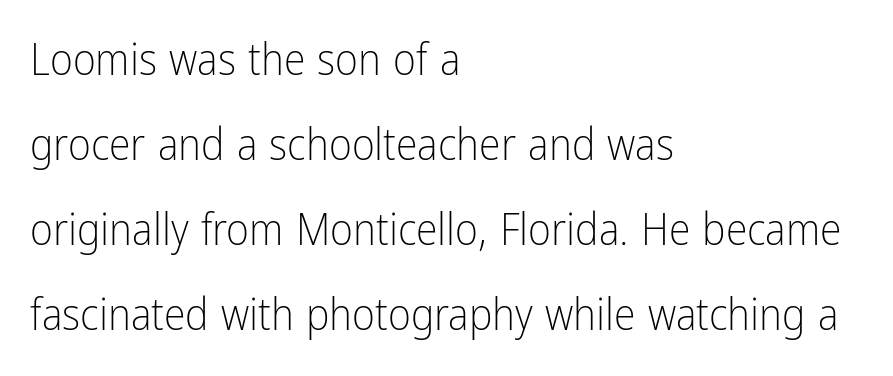
{"serif": "no", "italic": "no", "bold": "no", "weight": "light", "width": "condensed", "stroke_contrast": "low", "x_height": "medium", "monospaced": "no", "underline": "no", "align": "left", "line_spacing": "loose", "line_spacing_ratio": 1.93, "letter_spacing": "normal", "letter_spacing_em": 0.0, "glyph_px": 44}
